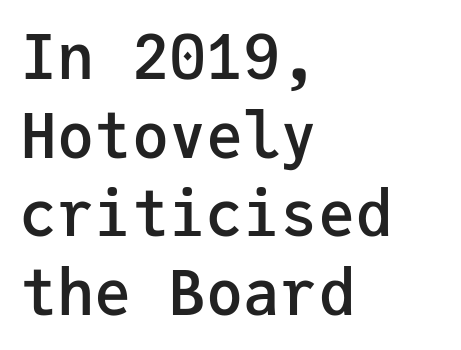
The image shows 62 px semibold sans-serif type, upright, monospaced; set left-aligned, normal line spacing (1.27x), normal letter spacing, not underlined; low stroke contrast and a medium x-height.
